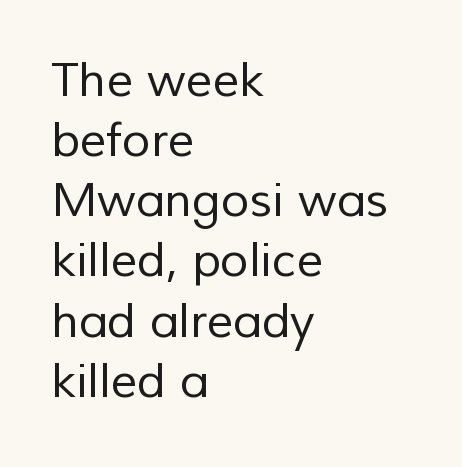
Q: Is the text bold? A: No.
Q: Is the typeface a serif or a sans-serif typeface? A: Sans-serif.
Q: Is the text underlined? A: No.
Q: How is the paragraph aligned? A: Left-aligned.
Q: Is the spacing between letters normal or unusually wide? A: Normal.
Q: Is the spacing between lines tight, normal or loose? A: Normal.
Q: Width (condensed, normal, or wide)? A: Normal.
Q: Stroke contrast? A: Low.
Q: x-height? A: Medium.
Q: Monospaced? A: No.
